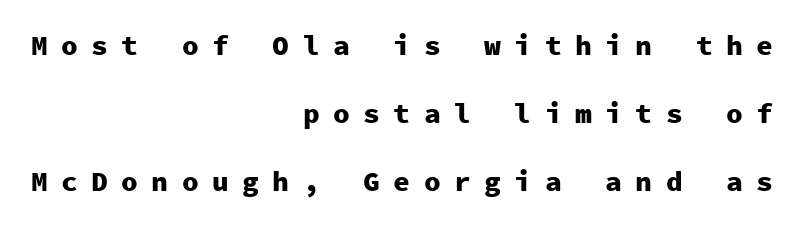
Baseline-to-baseline distance is far greater than the letter height. The gap between lines stays unmarked. It's the straight-up-and-down kind of type. Students, note that the glyphs here are deliberately spaced far apart.
